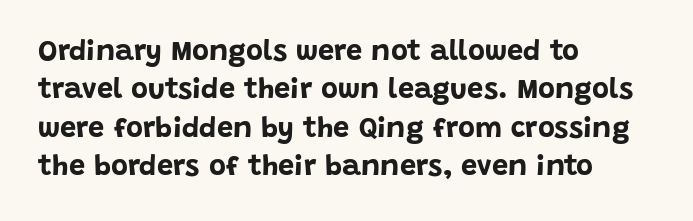
{"serif": "no", "italic": "no", "bold": "yes", "weight": "bold", "width": "normal", "stroke_contrast": "low", "x_height": "large", "monospaced": "no", "underline": "no", "align": "left", "line_spacing": "normal", "line_spacing_ratio": 1.32, "letter_spacing": "normal", "letter_spacing_em": 0.0, "glyph_px": 29}
